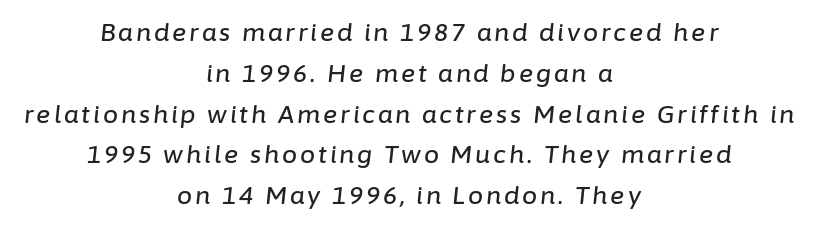
The image shows 24 px text type, italic (leaning right); set centered, normal line spacing (1.7x), not underlined.
